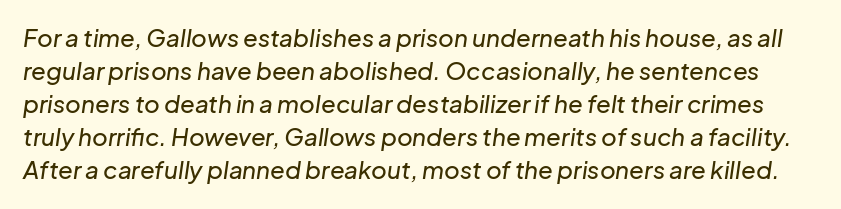
The image shows 24 px text type, italic (leaning right); set normal line spacing (1.38x), normal letter spacing, not underlined.
